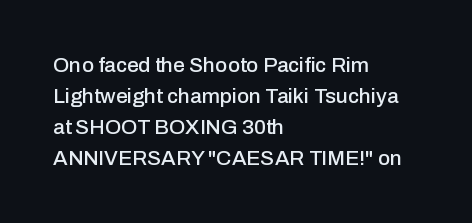
The image shows 21 px text type, upright; set left-aligned, normal line spacing (1.47x), normal letter spacing, not underlined.
